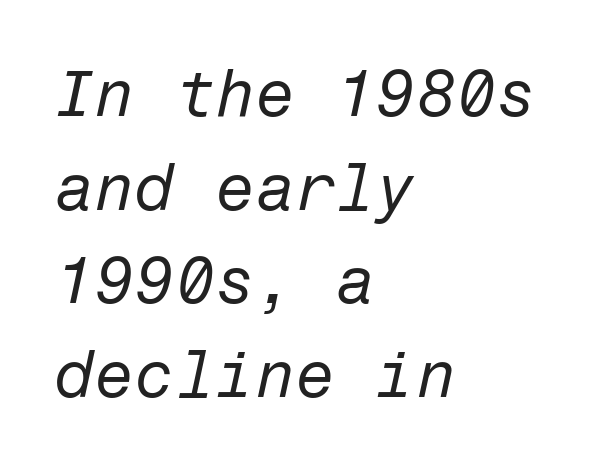
Q: Is the text bold? A: No.
Q: Is the text italic (slanted)? A: Yes, it leans right by about 12 degrees.
Q: Is the text underlined? A: No.
Q: How is the paragraph aligned? A: Left-aligned.
Q: Is the spacing between letters normal or unusually wide? A: Normal.
Q: Is the spacing between lines tight, normal or loose? A: Normal.
Q: Width (condensed, normal, or wide)? A: Normal.
Q: Stroke contrast? A: Low.
Q: x-height? A: Medium.
